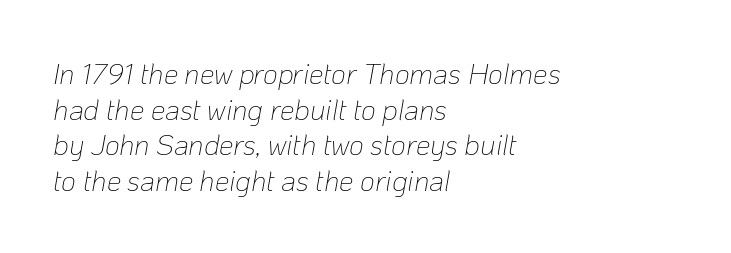
The image shows 29 px thin type, italic (leaning right); set left-aligned, line spacing 1.23x, normal letter spacing, not underlined; low stroke contrast and a medium x-height.
